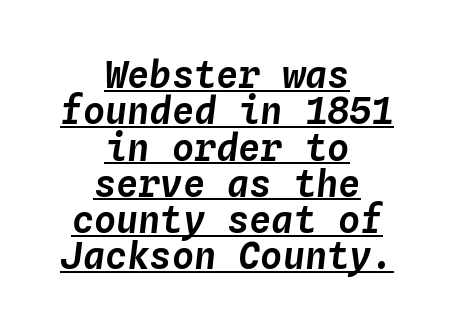
Q: Is the text italic (slanted)? A: Yes, it leans right by about 4 degrees.
Q: Is the text underlined? A: Yes.
Q: How is the paragraph aligned? A: Centered.
Q: Is the spacing between letters normal or unusually wide? A: Normal.
Q: Is the spacing between lines tight, normal or loose? A: Tight.
Q: Width (condensed, normal, or wide)? A: Normal.
Q: Stroke contrast? A: Low.
Q: x-height? A: Medium.
Q: Monospaced? A: Yes.
